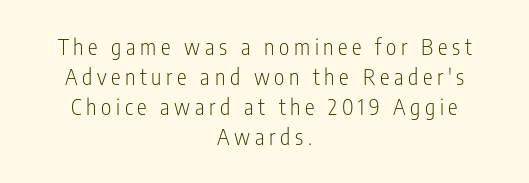
The image shows 22 px text type, upright; set centered, normal line spacing (1.37x), unusually wide letter spacing (+0.21 em), not underlined.
